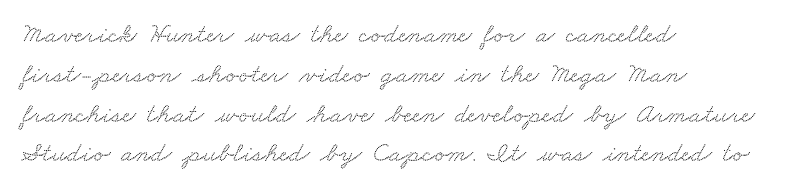
{"serif": "yes", "width": "wide", "stroke_contrast": "medium", "x_height": "small", "monospaced": "no", "underline": "no", "align": "left", "line_spacing": "normal", "line_spacing_ratio": 1.42, "letter_spacing": "normal", "letter_spacing_em": 0.0, "glyph_px": 28}
